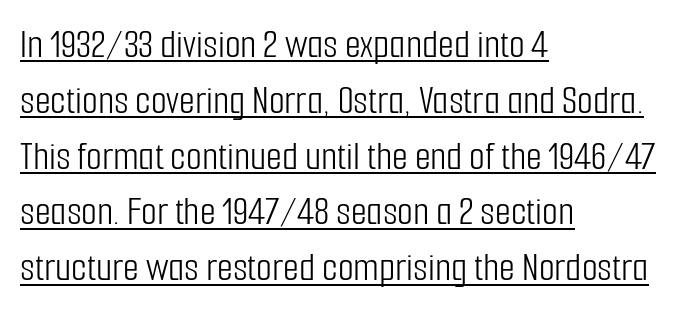
Q: Is the text bold? A: No.
Q: Is the text italic (slanted)? A: No, it is upright.
Q: Is the typeface a serif or a sans-serif typeface? A: Sans-serif.
Q: Is the text underlined? A: Yes.
Q: How is the paragraph aligned? A: Left-aligned.
Q: Is the spacing between letters normal or unusually wide? A: Normal.
Q: Is the spacing between lines tight, normal or loose? A: Normal.
Q: Width (condensed, normal, or wide)? A: Condensed.
Q: Stroke contrast? A: Low.
Q: x-height? A: Medium.
Q: Monospaced? A: No.
